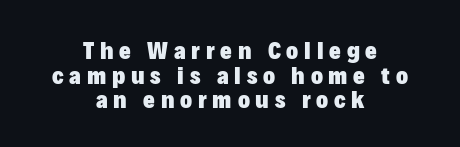
{"italic": "no", "bold": "yes", "underline": "no", "align": "center", "line_spacing": "tight", "line_spacing_ratio": 0.99, "letter_spacing": "wide", "letter_spacing_em": 0.23, "glyph_px": 25}
